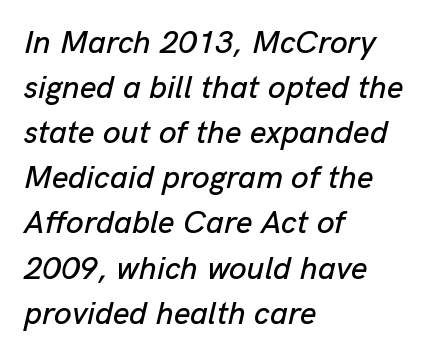
{"italic": "yes", "lean": "right", "slant_degrees": 13, "width": "normal", "stroke_contrast": "low", "x_height": "medium", "monospaced": "no", "underline": "no", "align": "left", "line_spacing": "normal", "line_spacing_ratio": 1.41, "letter_spacing": "normal", "letter_spacing_em": 0.0, "glyph_px": 32}
